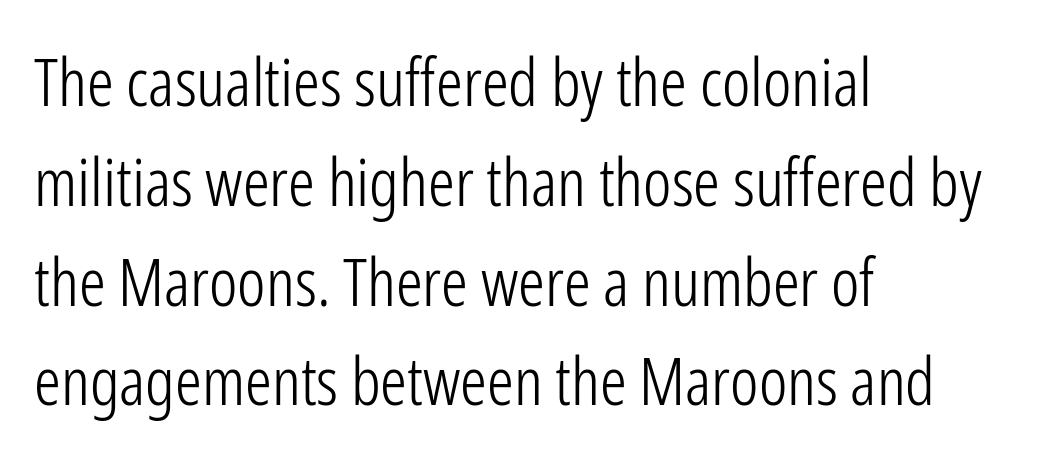
There is no visible air inserted between adjacent glyphs. Varying glyph widths throughout — classic text-font behaviour. The passage shown is not underscored anywhere. Vertical stems look standard width or narrower in stroke.
